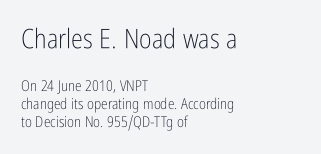
Bare-footed words on every line. This sample is left-justified, so line endings fall wherever the words run out. Compared with typical body copy, the letter spacing here is the same. Designer's note — italics off, roman on. In this sample the first text group is rendered at the bigger scale.
